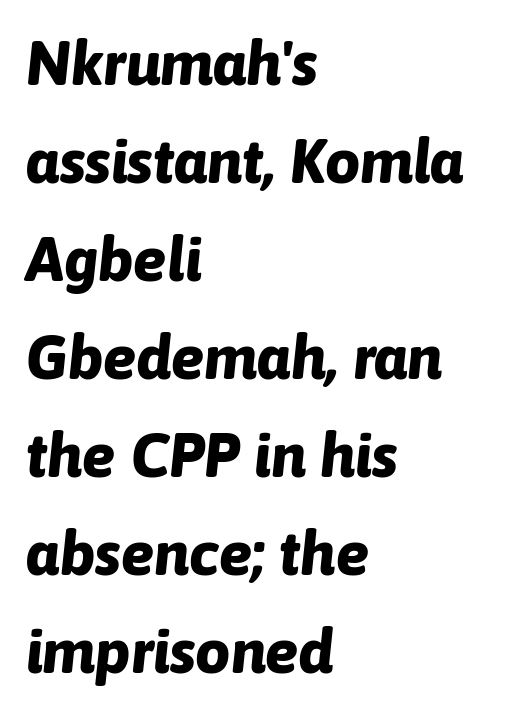
The image shows 62 px bold type, italic (leaning right); set left-aligned, normal line spacing (1.58x), normal letter spacing, not underlined; low stroke contrast and a medium x-height.
